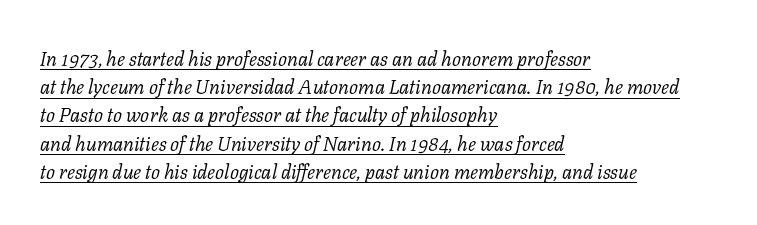
The image shows 20 px text type, italic (leaning right); set left-aligned, normal line spacing (1.41x), normal letter spacing, underlined.
